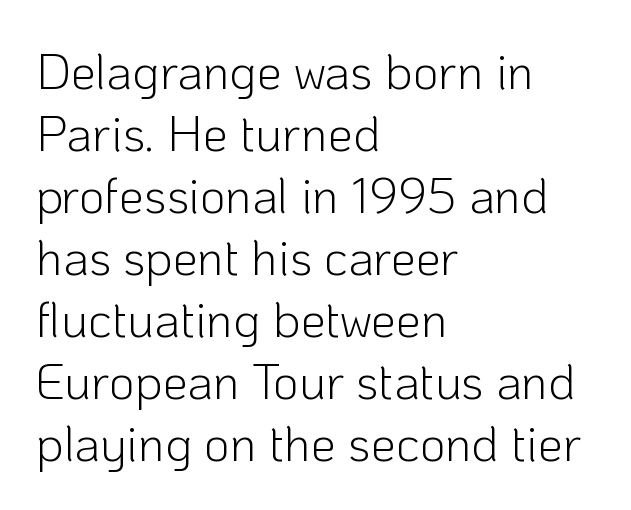
The strokes carry an ordinary text weight at most. Nobody touched the tracking dial on this one. Notice how the passage keeps a crisp vertical edge on the left only. The characters display no serif detailing; their extremities are plain. Check under the words: just untouched page.
